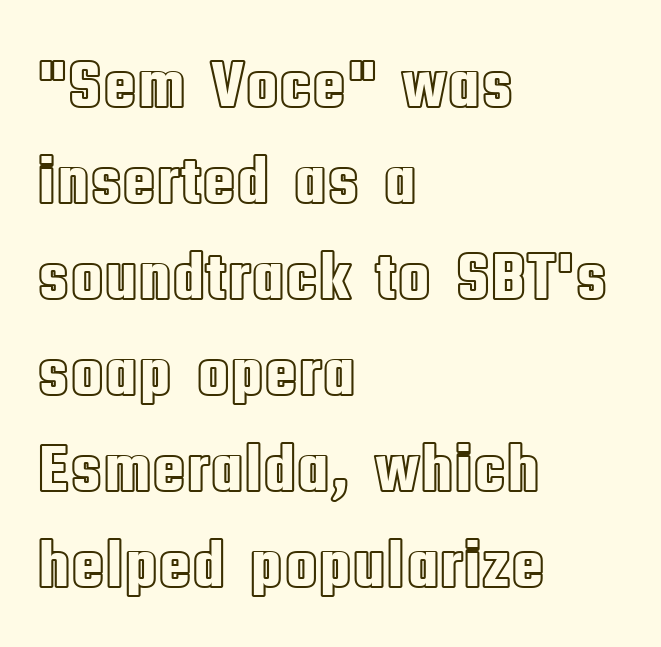
Glyph-to-glyph distance matches everyday printed text. Ascenders rise straight up at ninety degrees. Here the designer chose a conventional face with non-uniform glyph widths. The text block is weighted toward the left margin, trailing off unevenly rightward. Descenders are the only things crossing below the line. Evenly set lines give the paragraph a standard silhouette.
